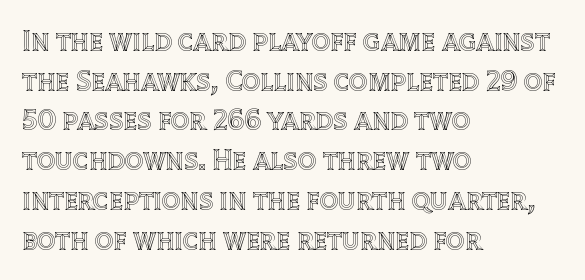
Q: Is the text italic (slanted)? A: No, it is upright.
Q: Is the text underlined? A: No.
Q: How is the paragraph aligned? A: Left-aligned.
Q: Is the spacing between letters normal or unusually wide? A: Normal.
Q: Is the spacing between lines tight, normal or loose? A: Normal.
Q: Width (condensed, normal, or wide)? A: Normal.
Q: x-height? A: Large.
Q: Monospaced? A: No.
